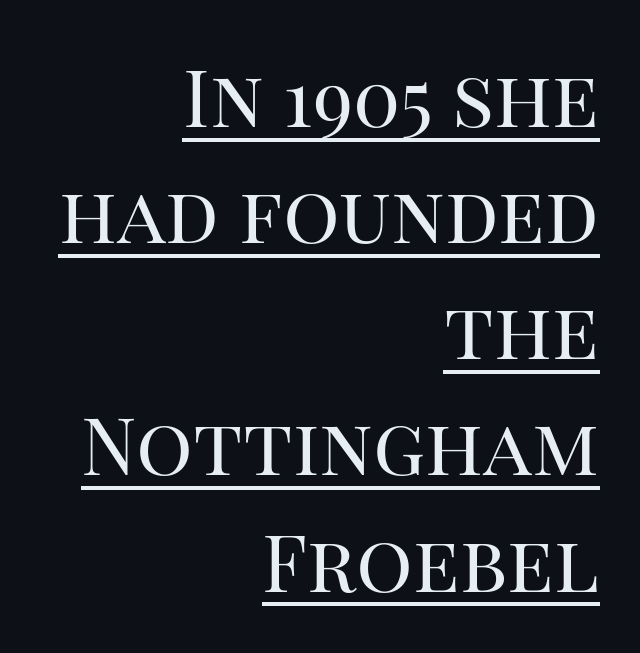
The image shows 79 px regular-weight serif type, upright; set right-aligned, normal line spacing (1.47x), normal letter spacing, underlined; high stroke contrast and a large x-height.
